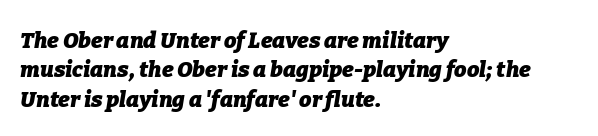
Vertically, the passage feels balanced, rows spaced as you'd expect. Compared with ordinary roman type, these characters are visibly tilted. One-word summary of the alignment: left. Strokes here are thick enough to call this a true bold. You could call the tracking neutral — neither tight nor loose. The glyphs are unaccompanied by any horizontal stroke below them.
